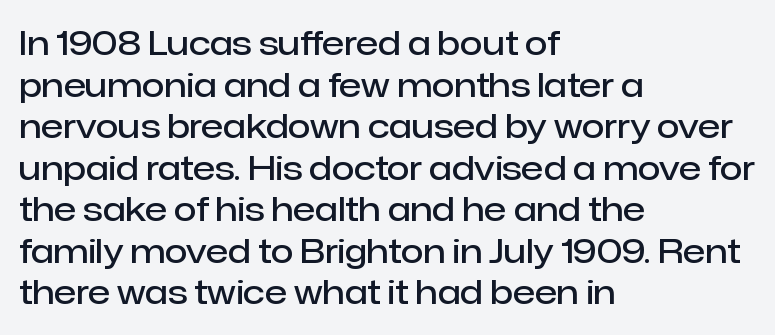
{"serif": "no", "italic": "no", "bold": "semi", "weight": "semibold", "width": "normal", "stroke_contrast": "low", "x_height": "medium", "monospaced": "no", "underline": "no", "align": "left", "line_spacing": "normal", "line_spacing_ratio": 1.26, "letter_spacing": "normal", "letter_spacing_em": 0.0, "glyph_px": 33}
